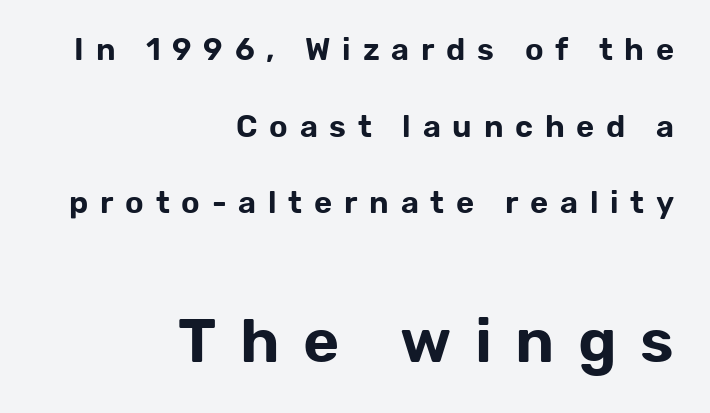
{"serif": "no", "italic": "no", "width": "normal", "stroke_contrast": "low", "x_height": "medium", "monospaced": "no", "underline": "no", "align": "right", "line_spacing": "loose", "line_spacing_ratio": 2.47, "letter_spacing": "wide", "letter_spacing_em": 0.38, "larger_block": "second", "size_ratio": 2.0, "glyph_px": 62}
